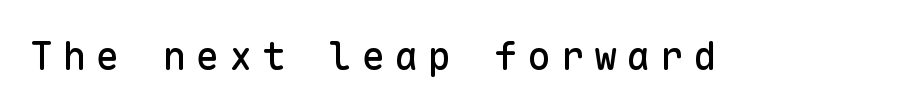
{"serif": "no", "italic": "no", "width": "normal", "stroke_contrast": "low", "x_height": "medium", "monospaced": "yes", "underline": "no", "letter_spacing": "wide", "letter_spacing_em": 0.25, "glyph_px": 39}
